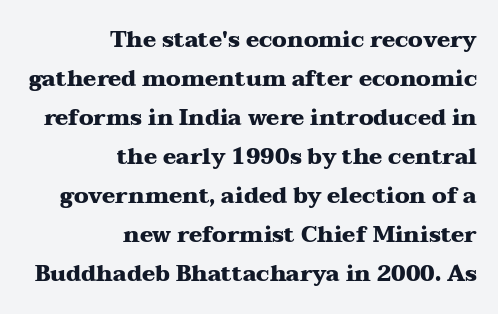
Q: Is the text bold? A: Yes.
Q: Is the text italic (slanted)? A: No, it is upright.
Q: Is the text underlined? A: No.
Q: How is the paragraph aligned? A: Right-aligned.
Q: Is the spacing between letters normal or unusually wide? A: Normal.
